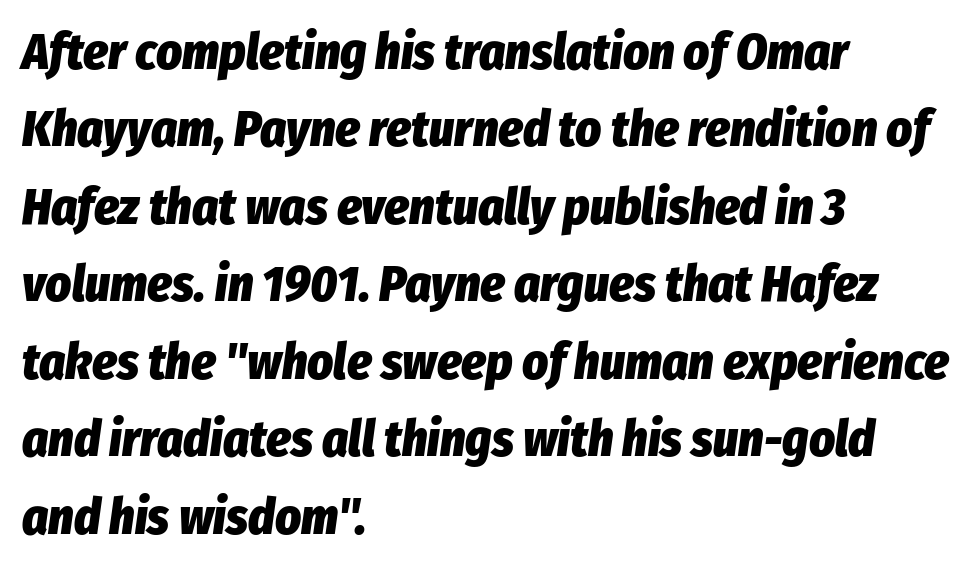
The image shows 50 px heavy, condensed type, italic (leaning right); set left-aligned, normal line spacing (1.55x), normal letter spacing, not underlined; low stroke contrast and a medium x-height.
